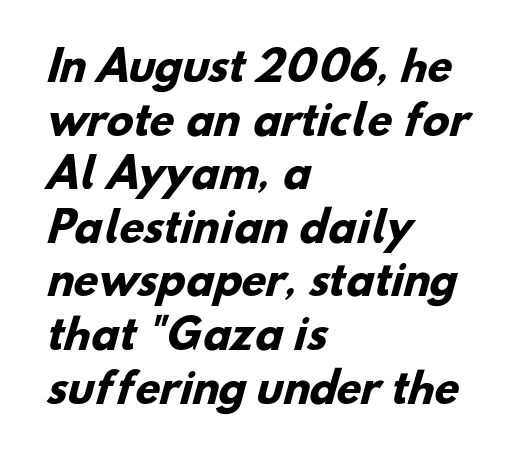
A classic flush-left, rag-right setting is used for this passage. The letters carry no serifs — their stems end cleanly without finishing strokes. Character widths vary here, with narrow letters taking less room than wide ones. Whoever set this chose a conventional vertical rhythm. The passage shown is emphatically bold.
